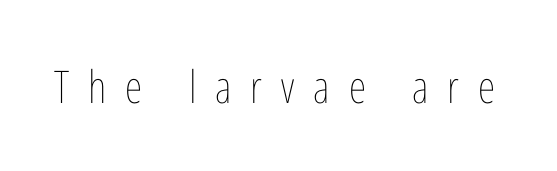
{"italic": "no", "bold": "no", "weight": "thin", "width": "condensed", "stroke_contrast": "low", "x_height": "medium", "monospaced": "no", "underline": "no", "letter_spacing": "wide", "letter_spacing_em": 0.42, "glyph_px": 45}
